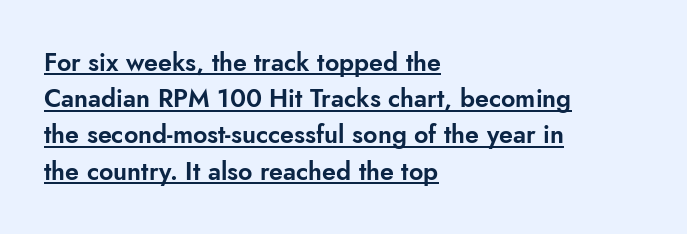
Teacher's note: observe the even left margin — that is flush-left alignment. There is no visible air inserted between adjacent glyphs. Upright lettering throughout. Horizontal bands of white between lines are of average thickness. The sample's only ornament is a line tracing under the words.
